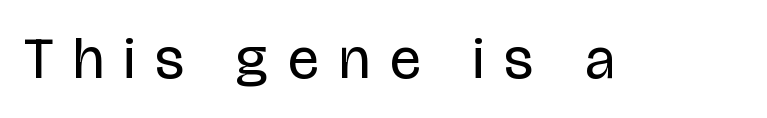
The image shows 58 px regular-weight, condensed sans-serif type, upright; set unusually wide letter spacing (+0.35 em), not underlined; low stroke contrast and a large x-height.
